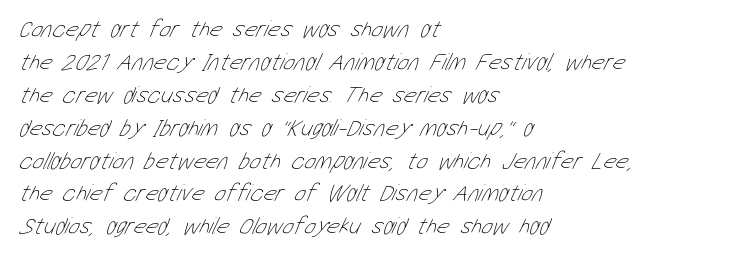
{"bold": "no", "underline": "no", "align": "left", "line_spacing": "normal", "line_spacing_ratio": 1.37, "letter_spacing": "normal", "letter_spacing_em": 0.0, "glyph_px": 24}
